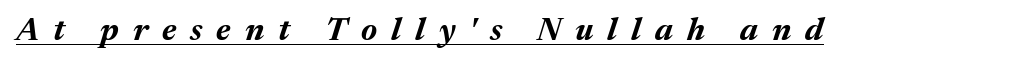
Q: Is the text bold? A: Yes.
Q: Is the text italic (slanted)? A: Yes, it leans right by about 17 degrees.
Q: Is the text underlined? A: Yes.
Q: Is the spacing between letters normal or unusually wide? A: Unusually wide.
Q: Width (condensed, normal, or wide)? A: Normal.
Q: Stroke contrast? A: Medium.
Q: x-height? A: Medium.
Q: Monospaced? A: No.
